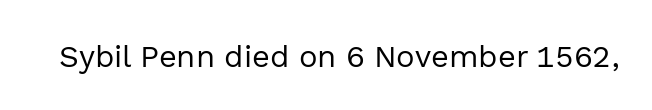
The image shows 31 px regular-weight sans-serif type, upright; set normal letter spacing, not underlined; a medium x-height.
